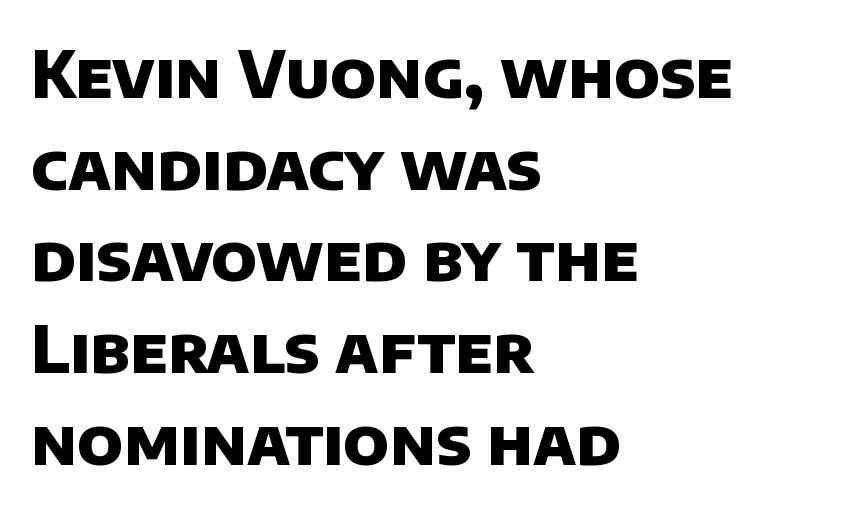
The leading is moderate, giving the passage an even texture. Tracking here is standard; glyphs follow each other at the usual distance. Grotesque or geometric, the face here clearly has no serifs. No word sits above an underline. A student would call this left alignment; a typographer would say flush left, rag right. This sample has the flowing, uneven cadence of proportional lettering.
